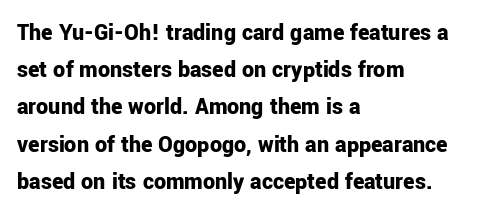
{"italic": "no", "bold": "yes", "underline": "no", "align": "left", "line_spacing": "normal", "line_spacing_ratio": 1.55, "letter_spacing": "normal", "letter_spacing_em": 0.0, "glyph_px": 24}
